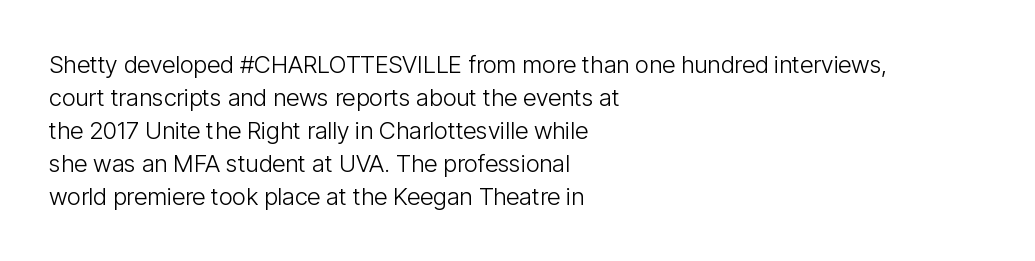
The image shows 24 px text type, upright; set left-aligned, normal line spacing (1.38x), normal letter spacing, not underlined.
